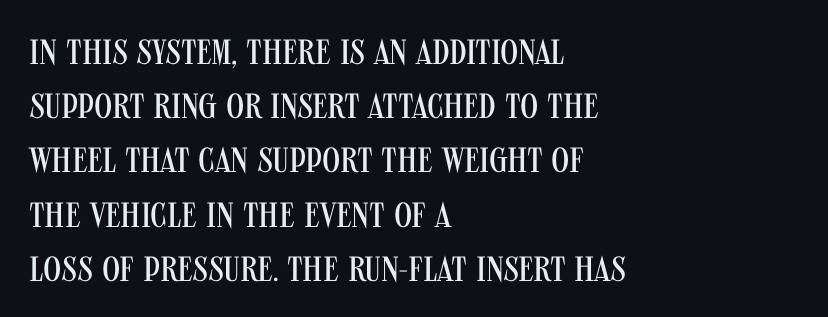
The image shows 35 px regular-weight, condensed sans-serif type, upright; set left-aligned, normal line spacing (1.55x), normal letter spacing, not underlined; medium stroke contrast and a large x-height.
